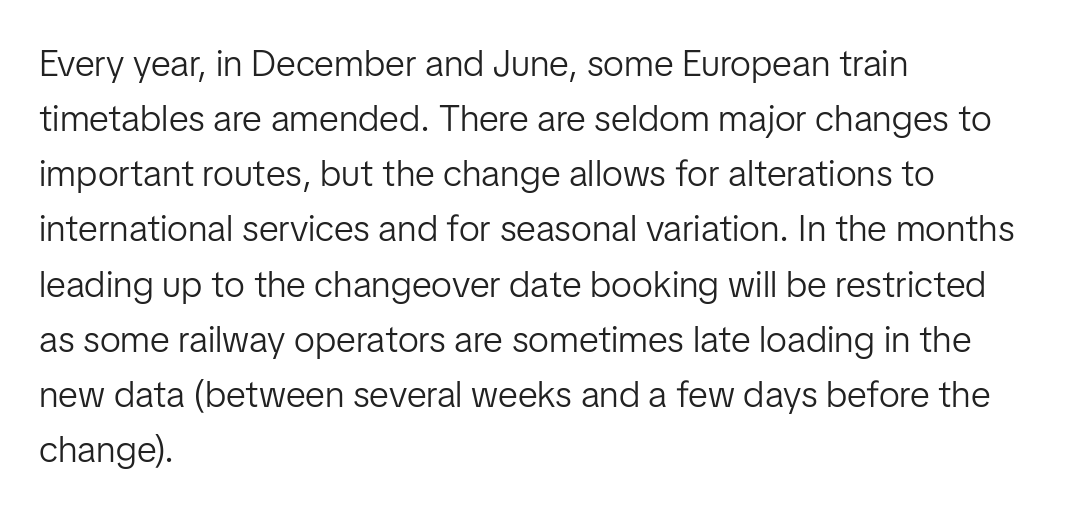
{"serif": "no", "italic": "no", "bold": "no", "weight": "light", "width": "normal", "stroke_contrast": "low", "x_height": "medium", "monospaced": "no", "underline": "no", "align": "left", "line_spacing": "normal", "line_spacing_ratio": 1.49, "letter_spacing": "normal", "letter_spacing_em": 0.0, "glyph_px": 37}
